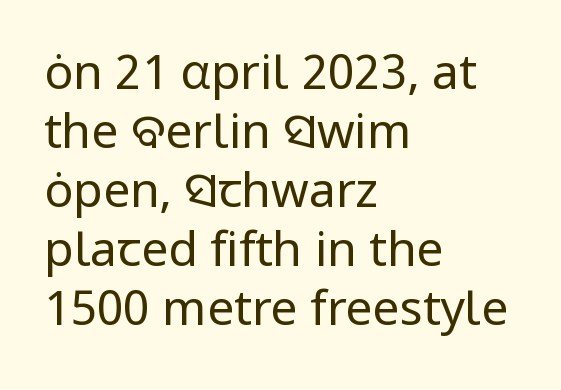
Every row of glyphs begins at an identical x-position on the left. The glyphs are unaccompanied by any horizontal stroke below them. Nope, no serifs anywhere on these letters. This sample has the flowing, uneven cadence of proportional lettering.
